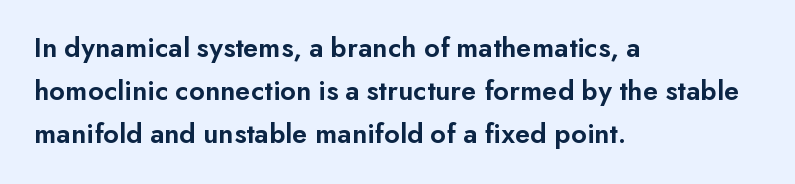
Examine the stroke ends and you'll find no serifs. The letters stand upright; this is a roman face. Check under the words: just untouched page. You could not count columns in this text — the font is proportionally spaced. In terms of leading, this rendering sits right in the middle.
